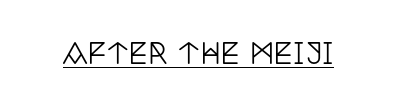
{"serif": "yes", "italic": "no", "width": "condensed", "stroke_contrast": "low", "x_height": "large", "monospaced": "no", "underline": "yes", "letter_spacing": "normal", "letter_spacing_em": 0.0, "glyph_px": 29}
